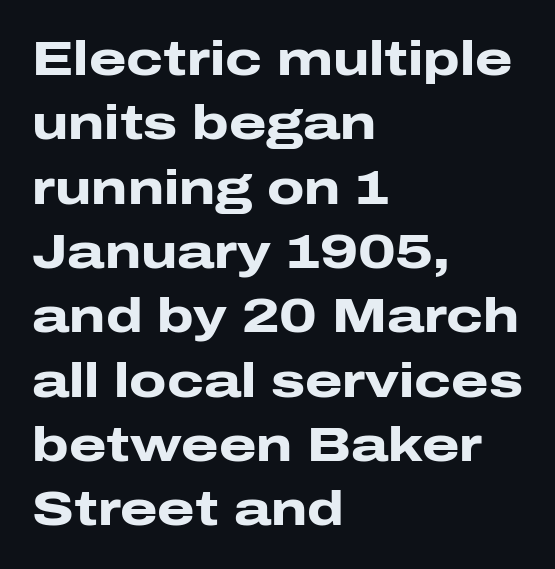
Q: Is the text bold? A: Yes.
Q: Is the text italic (slanted)? A: No, it is upright.
Q: Is the typeface a serif or a sans-serif typeface? A: Sans-serif.
Q: Is the text underlined? A: No.
Q: How is the paragraph aligned? A: Left-aligned.
Q: Is the spacing between letters normal or unusually wide? A: Normal.
Q: Is the spacing between lines tight, normal or loose? A: Normal.
Q: Width (condensed, normal, or wide)? A: Wide.
Q: Stroke contrast? A: Low.
Q: x-height? A: Medium.
Q: Monospaced? A: No.
